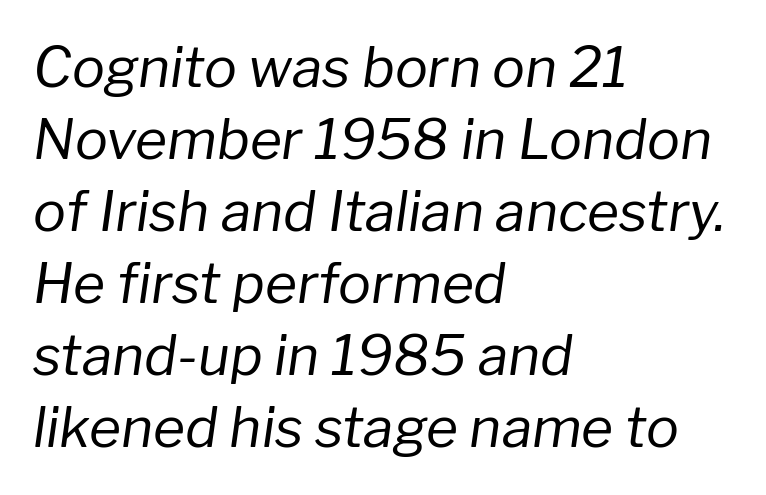
In CSS terms this would be text-align: left. A clean baseline with only descenders dipping below it. Standard letterfit; no display-style spreading of the glyphs. Weight: regular or lighter. Is the type slanted? Yes — the strokes lean at a clear angle.
